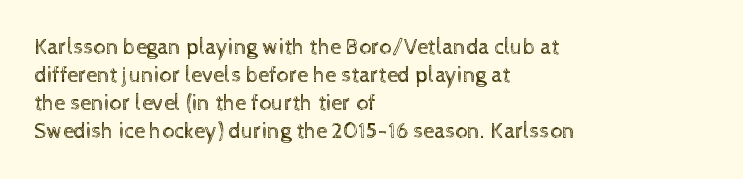
The image shows 22 px text type, upright; set left-aligned, normal line spacing (1.27x), normal letter spacing, not underlined.
